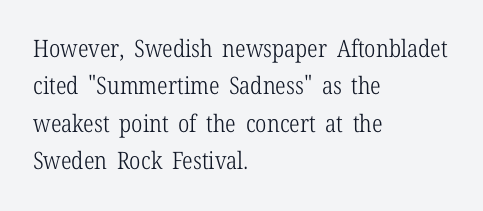
The image shows 24 px text type, upright; set left-aligned, normal line spacing (1.56x), normal letter spacing, not underlined.
